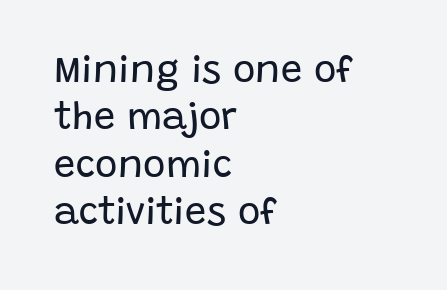
Q: Is the text bold? A: No.
Q: Is the text italic (slanted)? A: No, it is upright.
Q: Is the typeface a serif or a sans-serif typeface? A: Sans-serif.
Q: Is the text underlined? A: No.
Q: How is the paragraph aligned? A: Left-aligned.
Q: Is the spacing between letters normal or unusually wide? A: Normal.
Q: Is the spacing between lines tight, normal or loose? A: Normal.
Q: Width (condensed, normal, or wide)? A: Normal.
Q: Stroke contrast? A: Low.
Q: x-height? A: Large.
Q: Monospaced? A: No.
